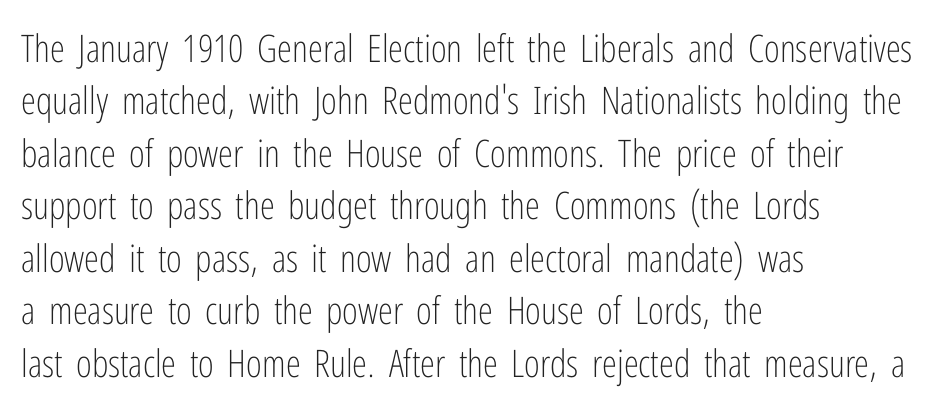
{"serif": "no", "italic": "no", "bold": "no", "weight": "light", "width": "condensed", "stroke_contrast": "low", "x_height": "medium", "monospaced": "no", "underline": "no", "align": "left", "line_spacing": "normal", "line_spacing_ratio": 1.38, "letter_spacing": "normal", "letter_spacing_em": 0.0, "glyph_px": 38}
